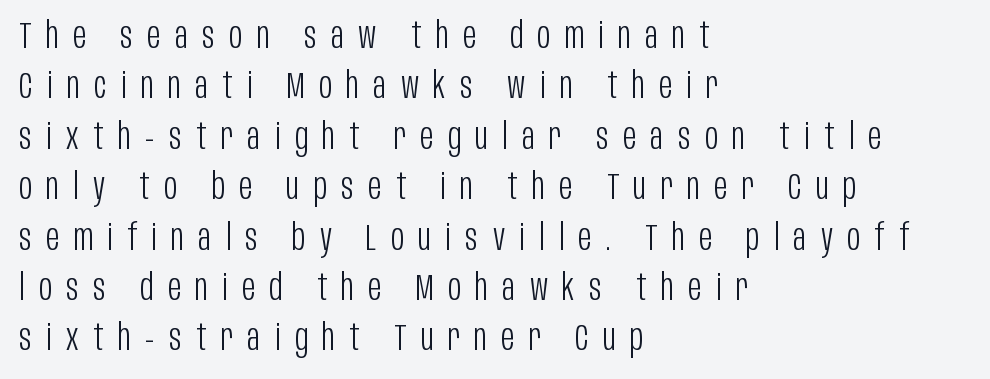
{"serif": "no", "italic": "no", "bold": "no", "weight": "light", "width": "condensed", "stroke_contrast": "low", "x_height": "large", "monospaced": "no", "underline": "no", "align": "left", "line_spacing": "normal", "line_spacing_ratio": 1.4, "letter_spacing": "wide", "letter_spacing_em": 0.4, "glyph_px": 36}
